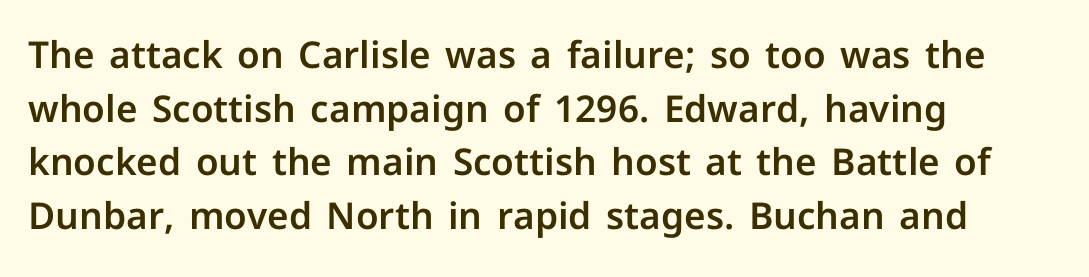
Honestly, the row spacing looks completely unremarkable. These lines are rendered in a variable-pitch font. Nope, not italic — everything's standing straight. Caption: standard tracking, unaltered. Compared with a centered layout, this one pins lines to the left instead. The glyphs in this specimen are sans serif.
